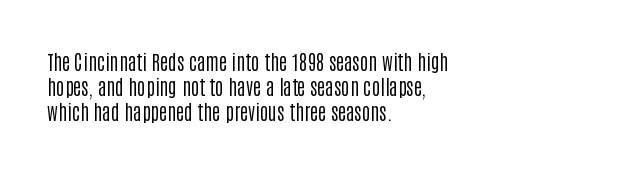
The image shows 20 px text type, upright; set left-aligned, line spacing 1.24x, normal letter spacing, not underlined.
